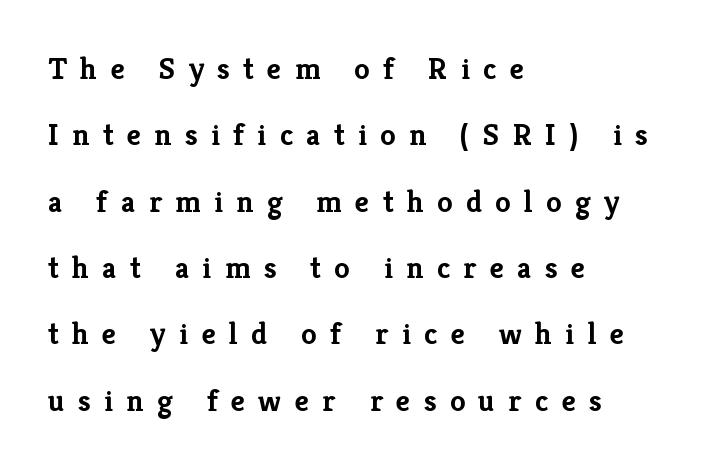
Q: Is the text bold? A: Yes.
Q: Is the text italic (slanted)? A: No, it is upright.
Q: Is the typeface a serif or a sans-serif typeface? A: Serif.
Q: Is the text underlined? A: No.
Q: How is the paragraph aligned? A: Left-aligned.
Q: Is the spacing between letters normal or unusually wide? A: Unusually wide.
Q: Is the spacing between lines tight, normal or loose? A: Loose.
Q: Width (condensed, normal, or wide)? A: Normal.
Q: Stroke contrast? A: Low.
Q: x-height? A: Medium.
Q: Monospaced? A: No.
